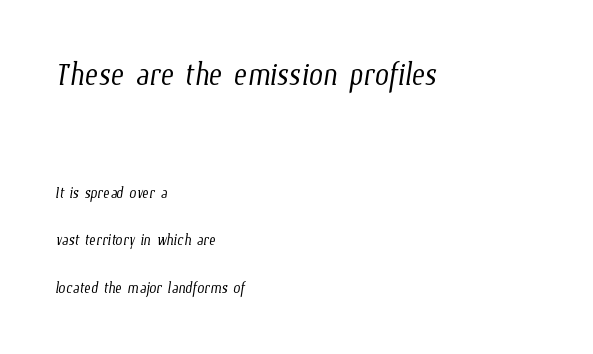
The image shows 40 px light, condensed type; set left-aligned, loose line spacing (2.39x), normal letter spacing, not underlined; the first (top) block is 2.0x larger; low stroke contrast and a medium x-height.
